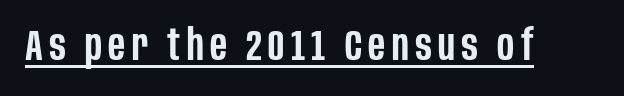
The image shows 43 px semibold, condensed sans-serif type, upright; set underlined; low stroke contrast and a large x-height.
